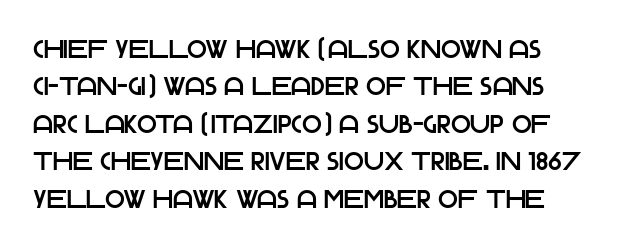
Q: Is the text italic (slanted)? A: No, it is upright.
Q: Is the text underlined? A: No.
Q: Is the spacing between letters normal or unusually wide? A: Normal.
Q: Is the spacing between lines tight, normal or loose? A: Normal.
